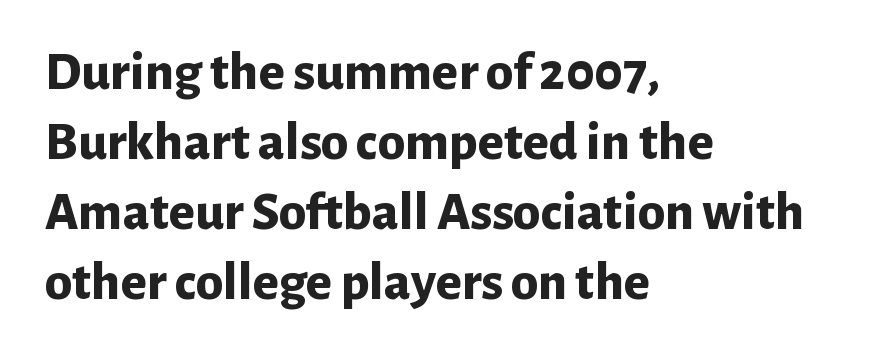
The image shows 55 px bold sans-serif type, upright; set left-aligned, normal line spacing (1.27x), normal letter spacing, not underlined; low stroke contrast and a medium x-height.
